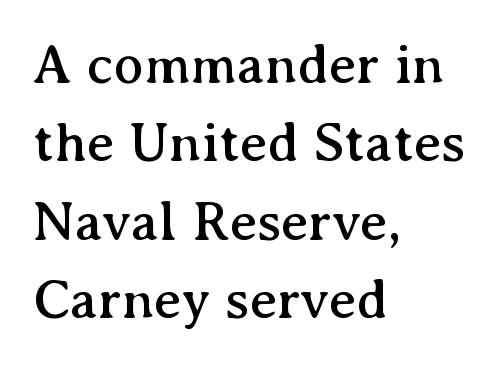
{"serif": "yes", "italic": "no", "width": "normal", "stroke_contrast": "medium", "x_height": "medium", "monospaced": "no", "underline": "no", "align": "left", "line_spacing": "normal", "line_spacing_ratio": 1.4, "letter_spacing": "normal", "letter_spacing_em": 0.0, "glyph_px": 56}
